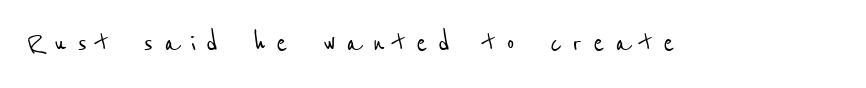
Q: Is the typeface a serif or a sans-serif typeface? A: Sans-serif.
Q: Is the text underlined? A: No.
Q: Is the spacing between letters normal or unusually wide? A: Unusually wide.
Q: Width (condensed, normal, or wide)? A: Condensed.
Q: Stroke contrast? A: Low.
Q: x-height? A: Medium.
Q: Monospaced? A: No.
